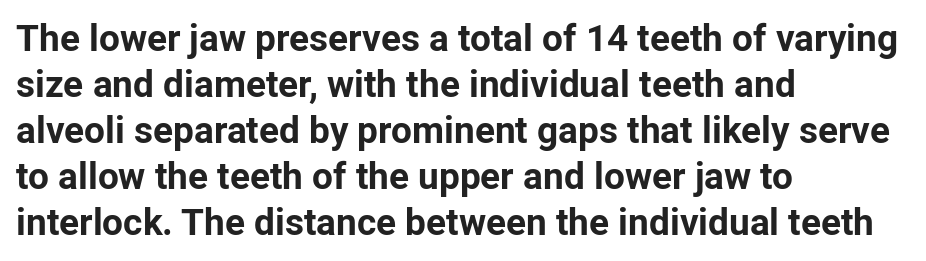
The image shows 37 px bold sans-serif type, upright; set left-aligned, line spacing 1.24x, normal letter spacing, not underlined; low stroke contrast and a medium x-height.
